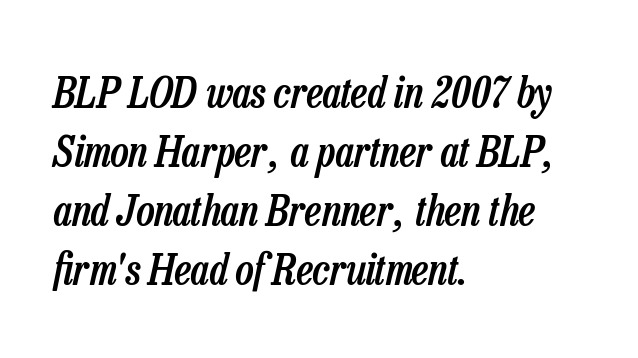
{"italic": "yes", "lean": "right", "slant_degrees": 13, "bold": "semi", "weight": "semibold", "width": "condensed", "stroke_contrast": "low", "x_height": "medium", "monospaced": "no", "underline": "no", "align": "left", "line_spacing": "normal", "line_spacing_ratio": 1.37, "letter_spacing": "normal", "letter_spacing_em": 0.0, "glyph_px": 43}
